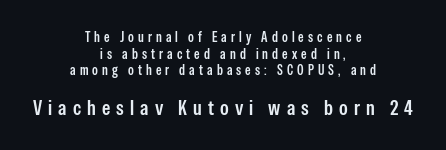
{"italic": "no", "underline": "no", "align": "center", "line_spacing_ratio": 1.18, "letter_spacing": "wide", "letter_spacing_em": 0.29, "larger_block": "second", "size_ratio": 1.5, "glyph_px": 21}
